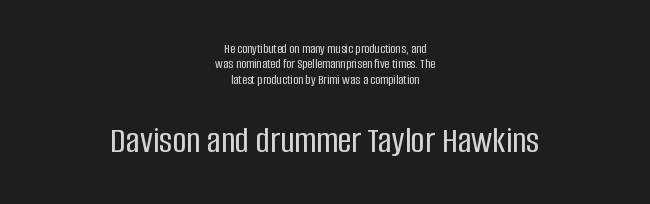
The image shows 38 px condensed sans-serif type, upright; set centered, tight line spacing (1.1x), normal letter spacing, not underlined; the second (bottom) block is 2.71x larger; low stroke contrast and a large x-height.
